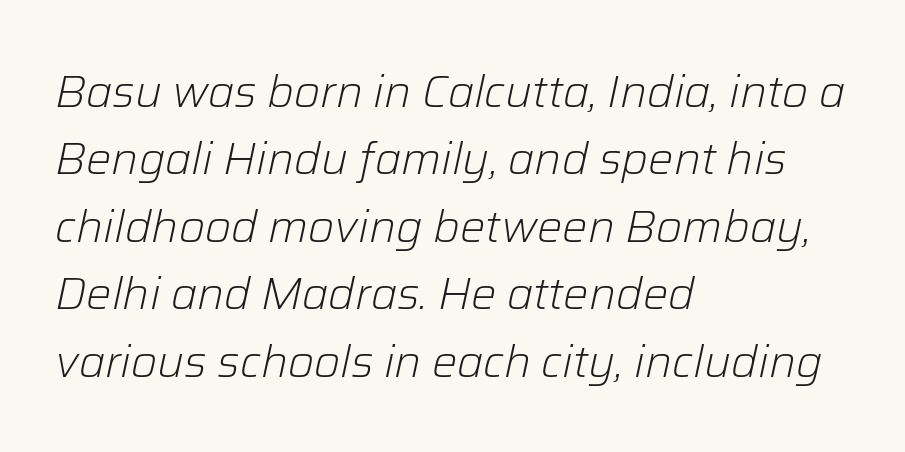
Q: Is the text bold? A: No.
Q: Is the text italic (slanted)? A: Yes, it leans right by about 12 degrees.
Q: Is the text underlined? A: No.
Q: How is the paragraph aligned? A: Left-aligned.
Q: Is the spacing between letters normal or unusually wide? A: Normal.
Q: Is the spacing between lines tight, normal or loose? A: Normal.
Q: Width (condensed, normal, or wide)? A: Normal.
Q: Stroke contrast? A: Low.
Q: x-height? A: Medium.
Q: Monospaced? A: No.
